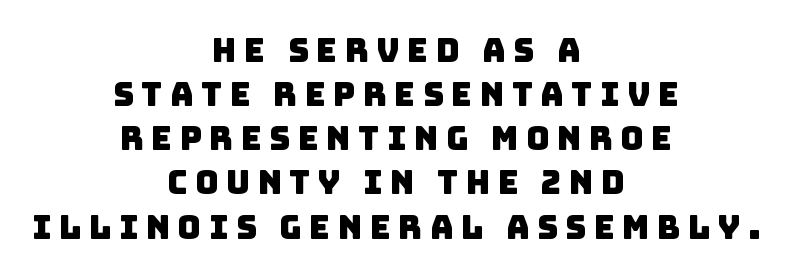
Q: Is the typeface a serif or a sans-serif typeface? A: Sans-serif.
Q: Is the text underlined? A: No.
Q: How is the paragraph aligned? A: Centered.
Q: Is the spacing between letters normal or unusually wide? A: Unusually wide.
Q: Is the spacing between lines tight, normal or loose? A: Normal.
Q: Width (condensed, normal, or wide)? A: Normal.
Q: Stroke contrast? A: Low.
Q: x-height? A: Large.
Q: Monospaced? A: No.
